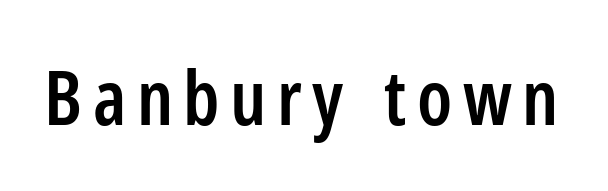
The image shows 75 px semibold, condensed sans-serif type, upright; set not underlined; low stroke contrast and a medium x-height.
